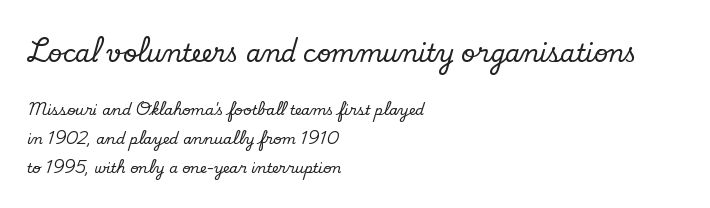
{"underline": "no", "align": "left", "line_spacing": "loose", "line_spacing_ratio": 2.05, "letter_spacing": "normal", "letter_spacing_em": 0.0, "larger_block": "first", "size_ratio": 1.71, "glyph_px": 24}
